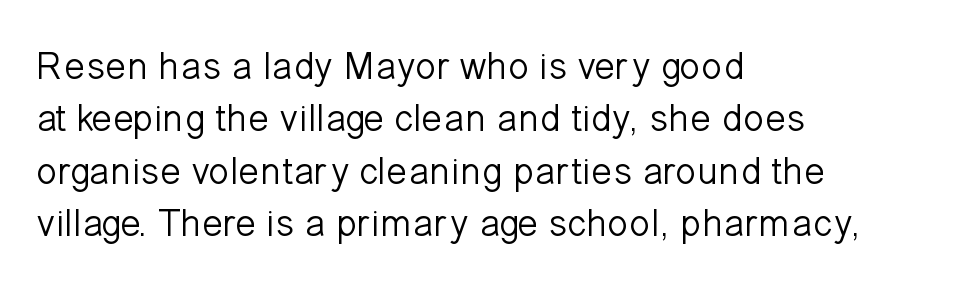
Q: Is the text bold? A: No.
Q: Is the text italic (slanted)? A: No, it is upright.
Q: Is the typeface a serif or a sans-serif typeface? A: Sans-serif.
Q: Is the text underlined? A: No.
Q: How is the paragraph aligned? A: Left-aligned.
Q: Is the spacing between letters normal or unusually wide? A: Normal.
Q: Is the spacing between lines tight, normal or loose? A: Normal.
Q: Width (condensed, normal, or wide)? A: Normal.
Q: Stroke contrast? A: Low.
Q: x-height? A: Medium.
Q: Monospaced? A: No.
